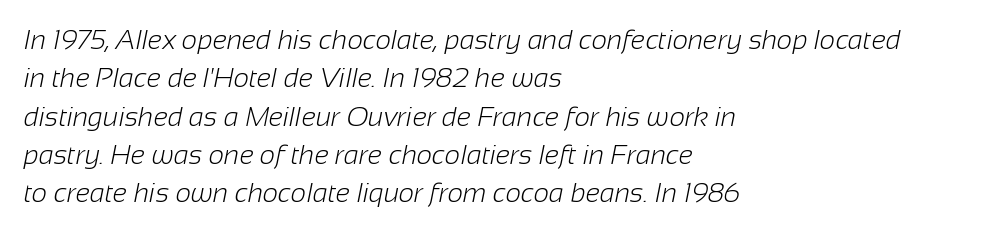
Typeset ragged right — the left edge is the straight one. Clear beneath every line of the passage. Vertically, the passage feels balanced, rows spaced as you'd expect. Letter spacing: default. Bold? No — there's no thickening of the strokes.
